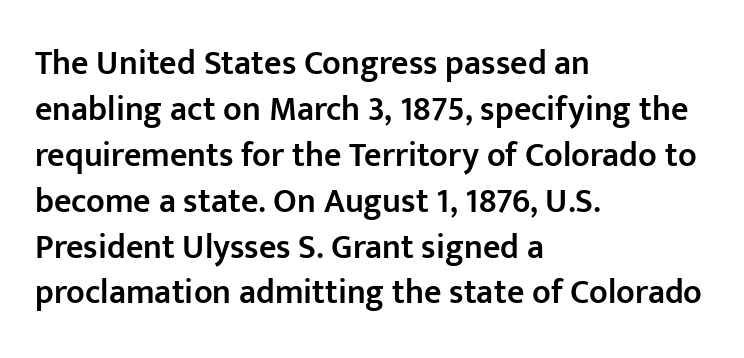
The lines are quadded left. Underline: absent. Is the letter spacing exaggerated? No — it looks like the ordinary default. The axis of the letterforms is exactly vertical.
